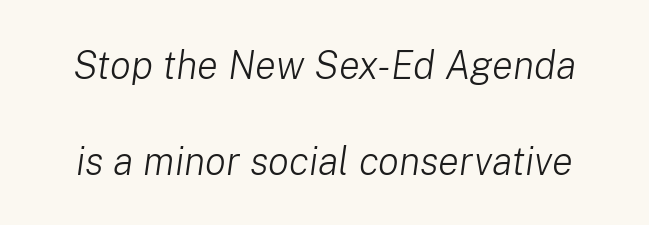
This block would shrink considerably if given ordinary leading; it's expanded now. Character widths vary here, with narrow letters taking less room than wide ones. A clean baseline with only descenders dipping below it. The letters sit at their default tracking, neither squeezed nor spread. Weight class: somewhere from thin through regular.
